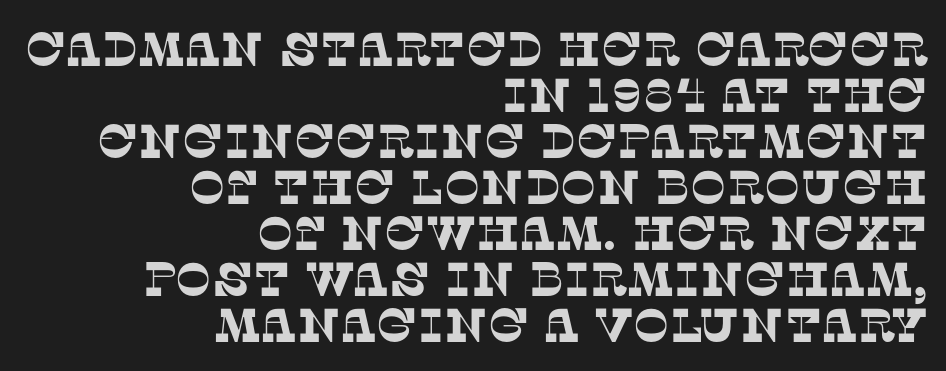
{"serif": "yes", "width": "normal", "stroke_contrast": "low", "x_height": "large", "monospaced": "no", "underline": "no", "align": "right", "line_spacing": "tight", "line_spacing_ratio": 0.96, "letter_spacing": "normal", "letter_spacing_em": 0.0, "glyph_px": 48}
